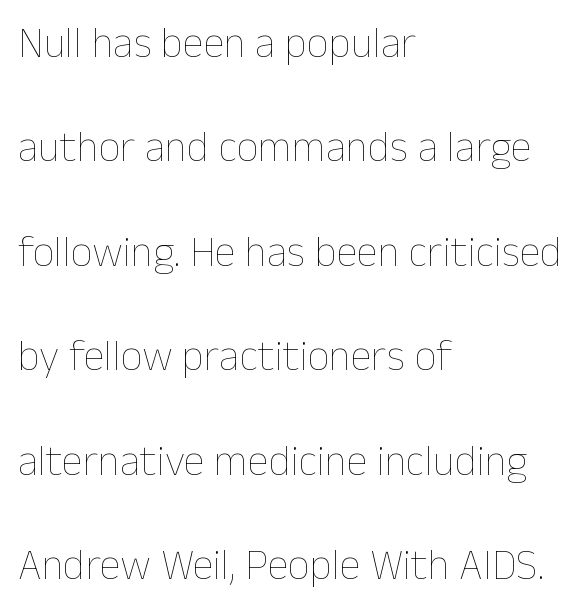
{"italic": "no", "bold": "no", "weight": "thin", "width": "normal", "stroke_contrast": "low", "x_height": "medium", "monospaced": "no", "underline": "no", "align": "left", "line_spacing": "loose", "line_spacing_ratio": 2.43, "letter_spacing": "normal", "letter_spacing_em": 0.0, "glyph_px": 43}
